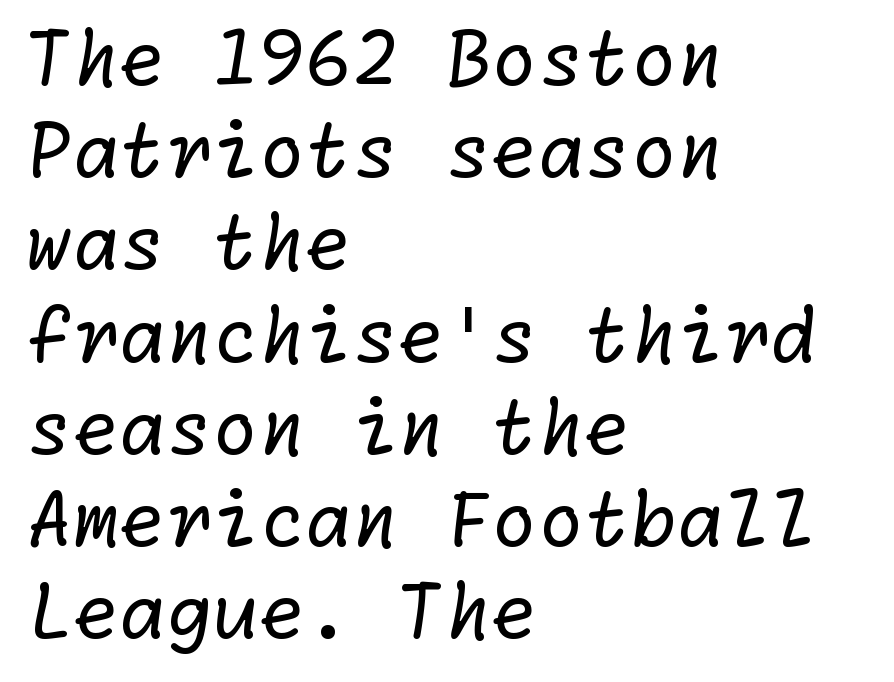
{"serif": "no", "bold": "no", "weight": "regular", "width": "normal", "stroke_contrast": "low", "x_height": "medium", "underline": "no", "align": "left", "line_spacing_ratio": 1.23, "letter_spacing": "normal", "letter_spacing_em": 0.0, "glyph_px": 75}
